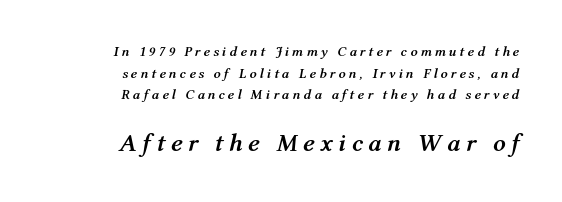
The image shows 25 px bold type, italic (leaning right); set right-aligned, normal line spacing (1.55x), unusually wide letter spacing (+0.21 em), not underlined; the second (bottom) block is 1.79x larger.
